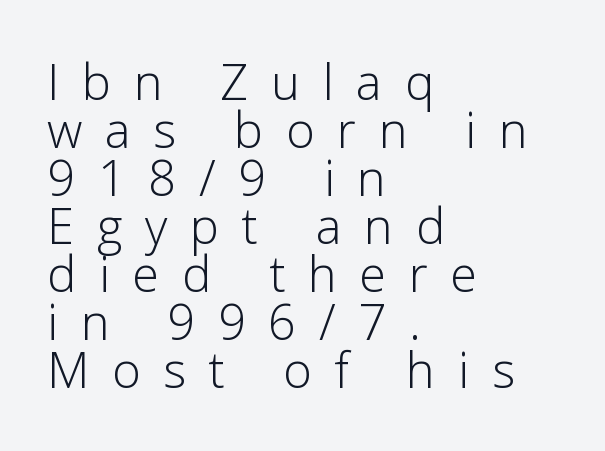
{"serif": "no", "italic": "no", "bold": "no", "weight": "light", "width": "normal", "stroke_contrast": "low", "x_height": "medium", "monospaced": "no", "underline": "no", "align": "left", "line_spacing": "tight", "line_spacing_ratio": 0.98, "letter_spacing": "wide", "letter_spacing_em": 0.46, "glyph_px": 49}
